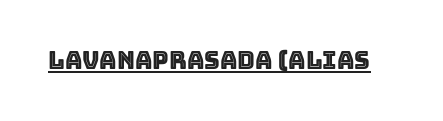
The image shows 24 px text type, upright; set normal letter spacing, underlined.
